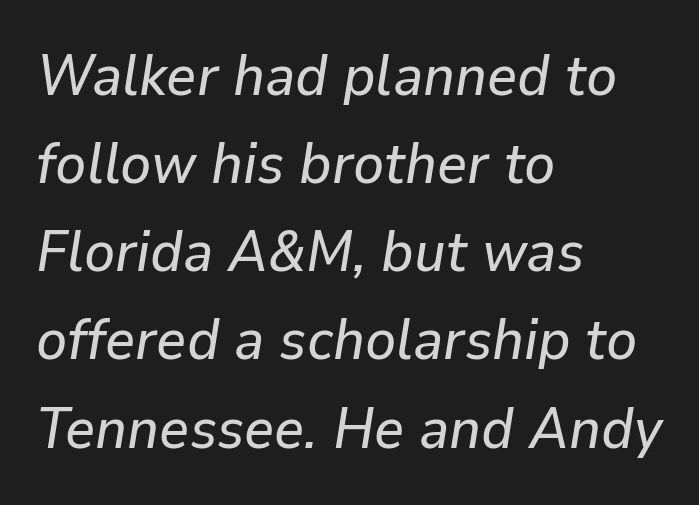
{"italic": "yes", "lean": "right", "slant_degrees": 9, "width": "normal", "stroke_contrast": "low", "x_height": "medium", "monospaced": "no", "underline": "no", "align": "left", "line_spacing": "normal", "line_spacing_ratio": 1.52, "letter_spacing": "normal", "letter_spacing_em": 0.0, "glyph_px": 58}
